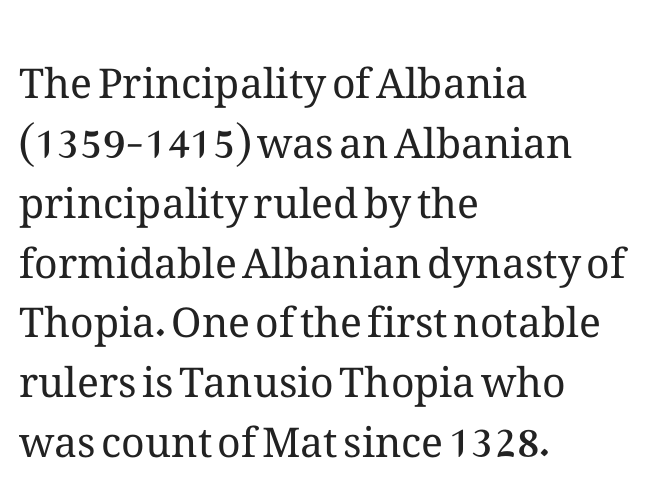
{"italic": "no", "bold": "no", "weight": "regular", "width": "normal", "stroke_contrast": "medium", "x_height": "medium", "monospaced": "no", "underline": "no", "align": "left", "line_spacing": "normal", "line_spacing_ratio": 1.46, "letter_spacing": "normal", "letter_spacing_em": 0.0, "glyph_px": 41}
